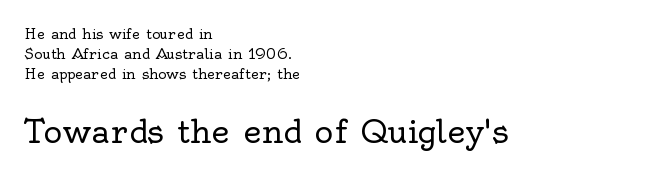
Words appear dense and cohesive because spacing is normal. To sum up the face: it has serifs. Every row of glyphs begins at an identical x-position on the left. The rendering uses natural spacing where letterforms have individual widths. The weight tops out at a normal text grade. The rendering enlarges the type as you move from the upper chunk to the lower.
